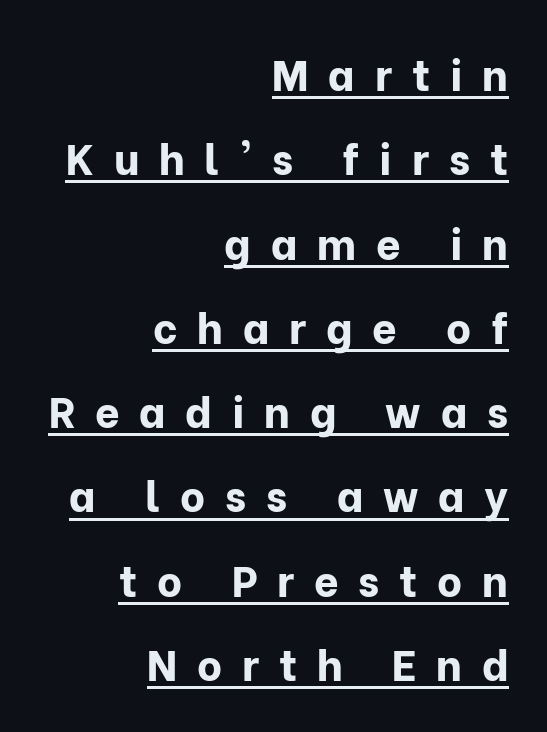
{"serif": "no", "italic": "no", "bold": "yes", "weight": "bold", "width": "normal", "stroke_contrast": "low", "x_height": "medium", "monospaced": "no", "underline": "yes", "align": "right", "line_spacing": "loose", "line_spacing_ratio": 1.96, "letter_spacing": "wide", "letter_spacing_em": 0.46, "glyph_px": 43}
